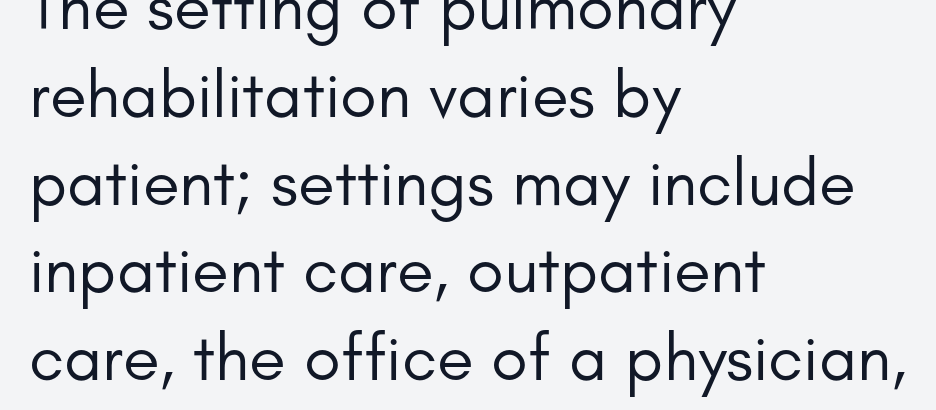
Q: Is the text bold? A: No.
Q: Is the text italic (slanted)? A: No, it is upright.
Q: Is the typeface a serif or a sans-serif typeface? A: Sans-serif.
Q: Is the text underlined? A: No.
Q: How is the paragraph aligned? A: Left-aligned.
Q: Is the spacing between letters normal or unusually wide? A: Normal.
Q: Is the spacing between lines tight, normal or loose? A: Normal.
Q: Width (condensed, normal, or wide)? A: Normal.
Q: Stroke contrast? A: Low.
Q: x-height? A: Small.
Q: Monospaced? A: No.
